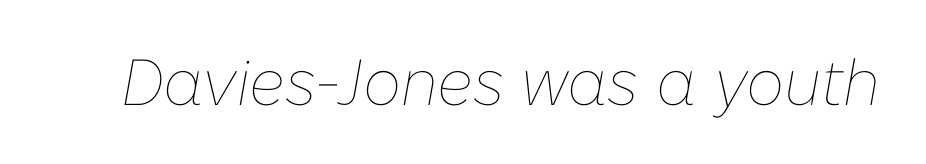
Q: Is the text bold? A: No.
Q: Is the text italic (slanted)? A: Yes, it leans right by about 10 degrees.
Q: Is the text underlined? A: No.
Q: Is the spacing between letters normal or unusually wide? A: Normal.
Q: Width (condensed, normal, or wide)? A: Normal.
Q: Stroke contrast? A: Low.
Q: x-height? A: Medium.
Q: Monospaced? A: No.
